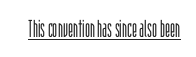
The image shows 24 px text type, upright; set normal letter spacing, underlined.
